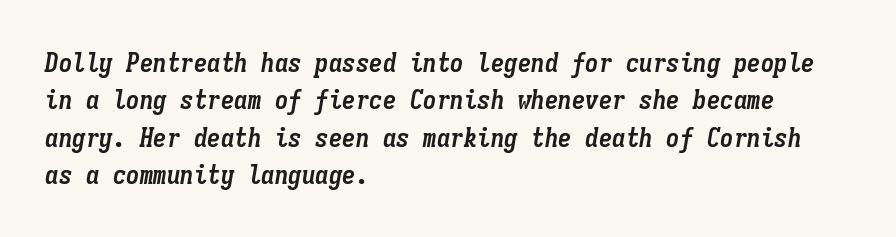
The image shows 27 px bold type, italic (leaning right); set left-aligned, normal line spacing (1.38x), normal letter spacing, not underlined.
